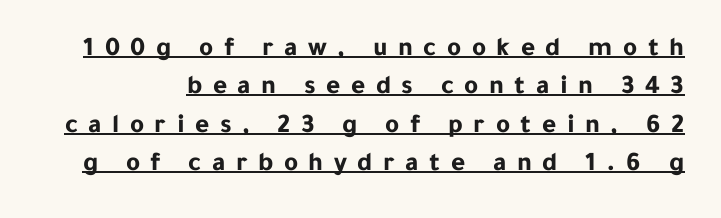
This is roman type, the default non-slanted kind. Regarding leading, the lines here are spaced in the standard way. Does a line run under the words? Yes, clearly. Strong, thick strokes mark this as bold type. Spacing between characters has been opened up far beyond the box default.
